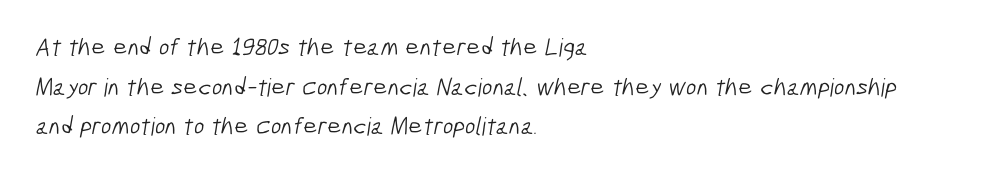
The image shows 25 px text type; set left-aligned, normal line spacing (1.59x), normal letter spacing, not underlined.
